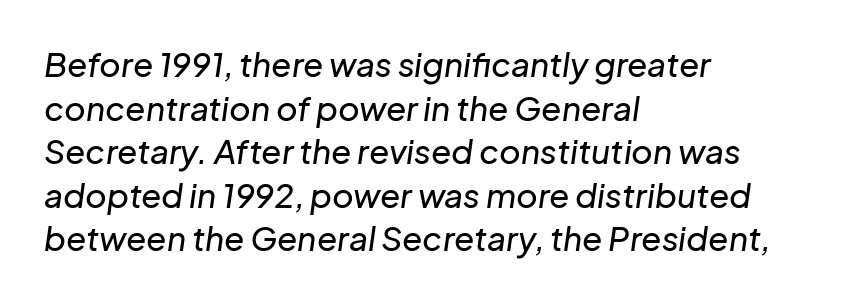
{"italic": "yes", "lean": "right", "slant_degrees": 8, "width": "normal", "stroke_contrast": "low", "x_height": "medium", "monospaced": "no", "underline": "no", "align": "left", "line_spacing": "normal", "line_spacing_ratio": 1.32, "letter_spacing": "normal", "letter_spacing_em": 0.0, "glyph_px": 33}
